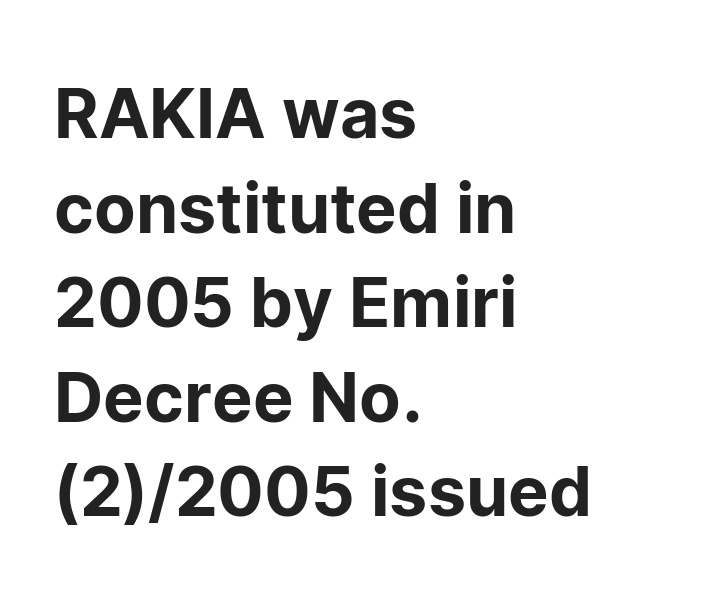
A roman cut, with each character standing at attention. Rows of type keep a routine distance in the vertical direction. Nothing unusual about the tracking: characters are spaced as the font intends. Every row of glyphs begins at an identical x-position on the left. Varying glyph widths throughout — classic text-font behaviour.
